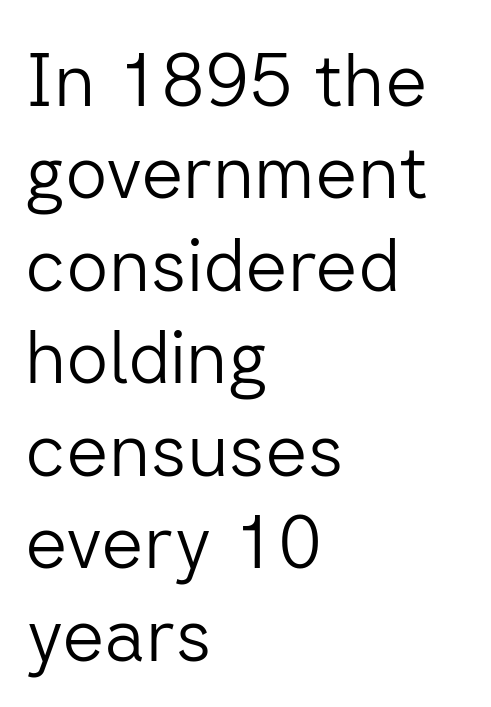
{"serif": "no", "italic": "no", "bold": "no", "weight": "light", "width": "normal", "stroke_contrast": "low", "x_height": "medium", "monospaced": "no", "underline": "no", "align": "left", "line_spacing": "normal", "line_spacing_ratio": 1.25, "letter_spacing": "normal", "letter_spacing_em": 0.0, "glyph_px": 74}
